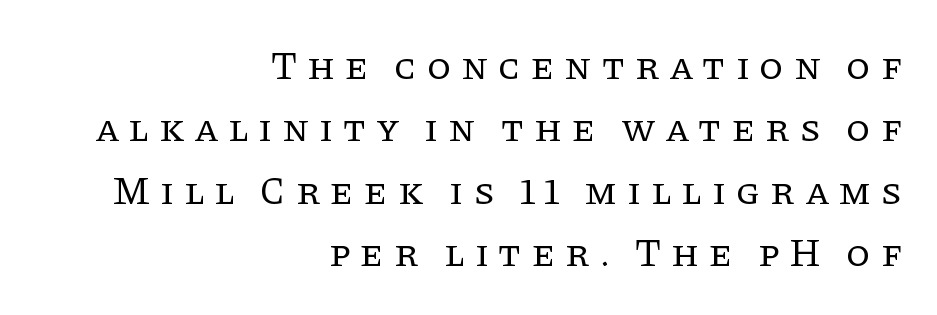
{"serif": "yes", "italic": "no", "bold": "no", "weight": "regular", "width": "normal", "stroke_contrast": "low", "x_height": "large", "monospaced": "no", "underline": "no", "align": "right", "line_spacing": "normal", "line_spacing_ratio": 1.6, "letter_spacing": "wide", "letter_spacing_em": 0.25, "glyph_px": 39}
